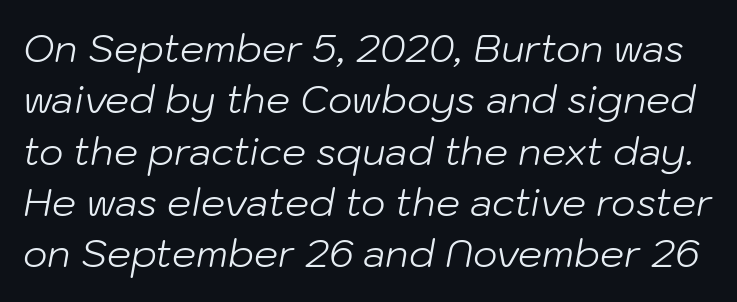
{"italic": "yes", "lean": "right", "slant_degrees": 10, "bold": "no", "weight": "light", "width": "normal", "stroke_contrast": "low", "x_height": "medium", "monospaced": "no", "underline": "no", "line_spacing": "normal", "line_spacing_ratio": 1.35, "letter_spacing": "normal", "letter_spacing_em": 0.0, "glyph_px": 38}
